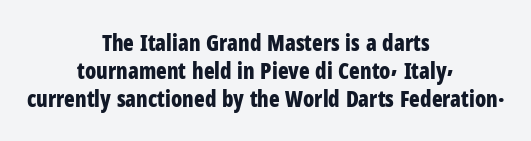
{"italic": "no", "bold": "yes", "underline": "no", "align": "center", "line_spacing": "normal", "line_spacing_ratio": 1.27, "letter_spacing": "normal", "letter_spacing_em": 0.0, "glyph_px": 22}
